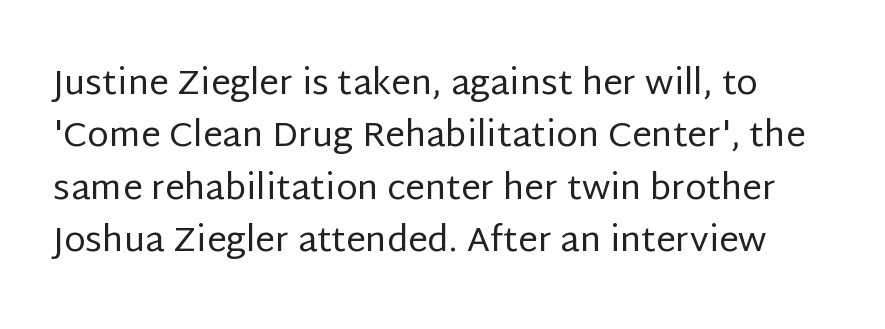
The text was rendered using a sans face with plain stroke endings. Vertical stems look standard width or narrower in stroke. Beneath every word, the page is bare. Short note: letters normally spaced. The type sits square on the baseline with zero lean. Note the varied advance widths — an 'i' is clearly narrower than an 'm'.
